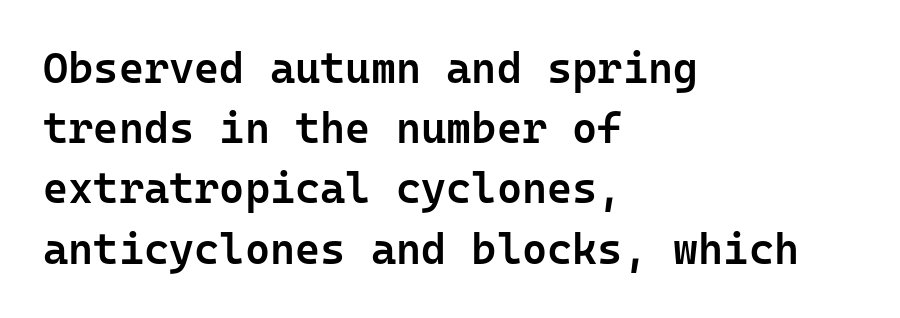
Q: Is the text bold? A: Semi-bold.
Q: Is the text italic (slanted)? A: No, it is upright.
Q: Is the typeface a serif or a sans-serif typeface? A: Sans-serif.
Q: Is the text underlined? A: No.
Q: How is the paragraph aligned? A: Left-aligned.
Q: Is the spacing between letters normal or unusually wide? A: Normal.
Q: Is the spacing between lines tight, normal or loose? A: Normal.
Q: Width (condensed, normal, or wide)? A: Normal.
Q: Stroke contrast? A: Low.
Q: x-height? A: Medium.
Q: Monospaced? A: Yes.
